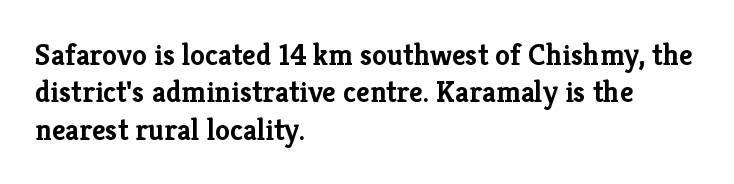
{"serif": "yes", "italic": "no", "bold": "yes", "weight": "semibold", "width": "normal", "stroke_contrast": "low", "x_height": "medium", "monospaced": "no", "underline": "no", "align": "left", "line_spacing": "normal", "line_spacing_ratio": 1.25, "letter_spacing": "normal", "letter_spacing_em": 0.0, "glyph_px": 30}
